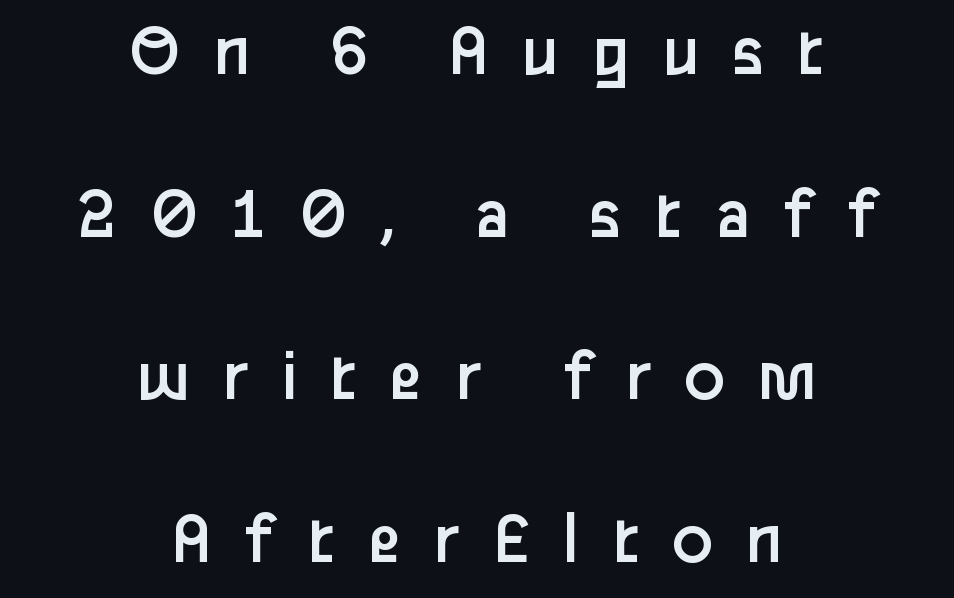
The image shows 76 px regular-weight sans-serif type, upright; set centered, loose line spacing (2.14x), unusually wide letter spacing (+0.42 em), not underlined; low stroke contrast and a medium x-height.
